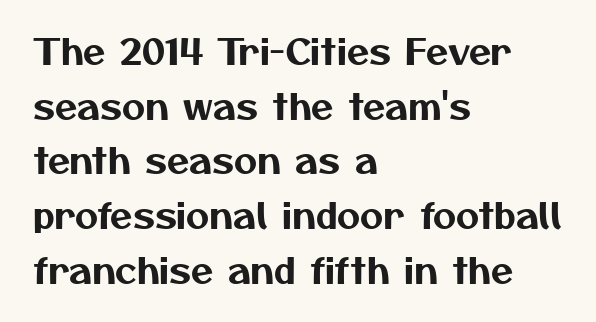
Horizontal alignment here is leftward, the default for most running prose. In terms of letterform style, serifs are entirely absent. The face used here is proportionally spaced, like ordinary book or web type. Compared with typical body copy, the letter spacing here is the same.
